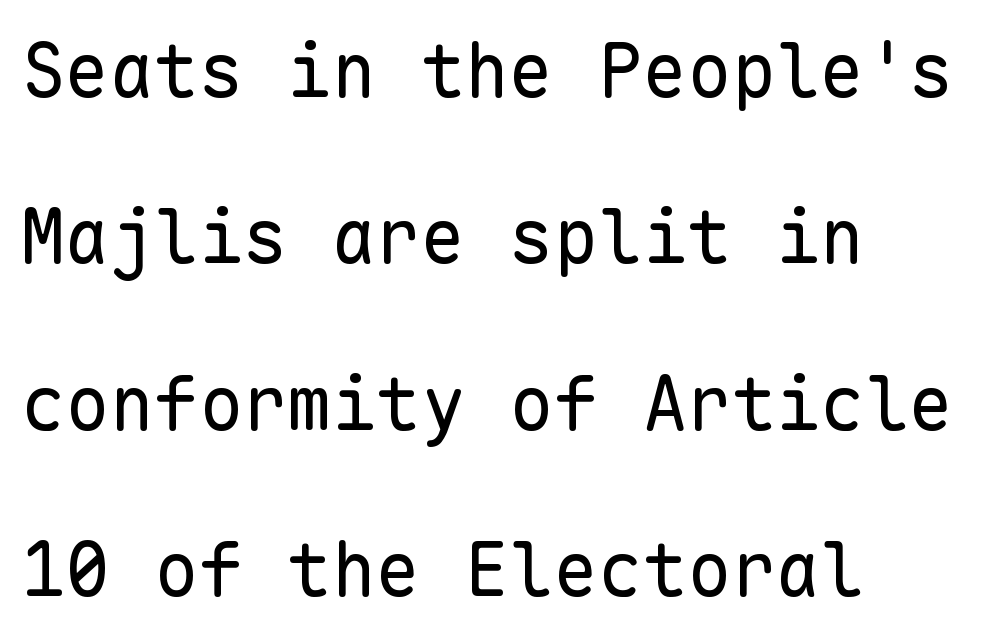
The image shows 74 px regular-weight sans-serif type, upright, monospaced; set left-aligned, loose line spacing (2.25x), normal letter spacing, not underlined; low stroke contrast and a medium x-height.
